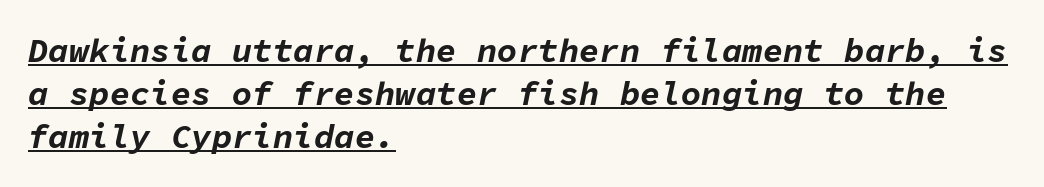
The rendering uses a moderate line-height, typical for paragraphs. Underlining? Definitely there. Fixed-width glyphs throughout — classic coding-font behaviour. Heft: maximum for text — a bold.
